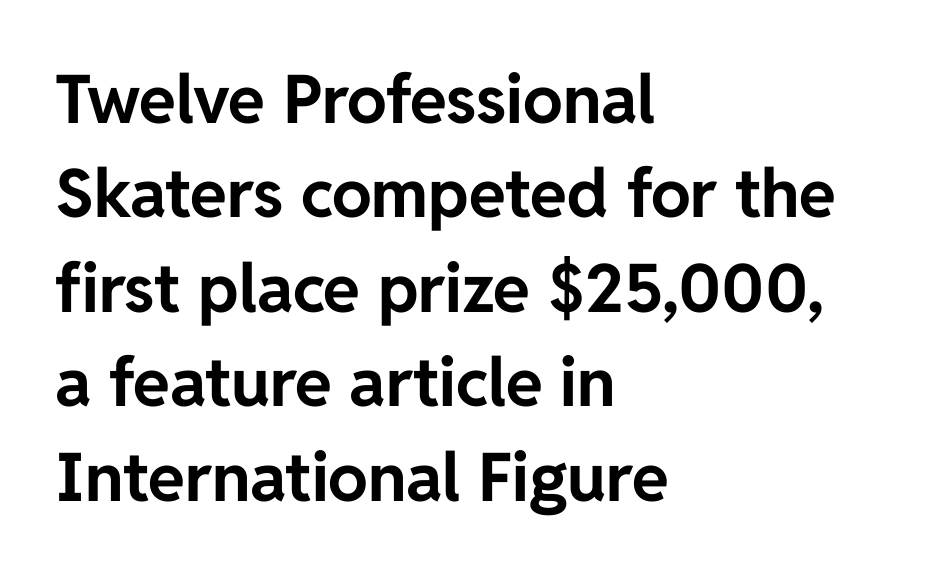
The image shows 67 px bold sans-serif type, upright; set left-aligned, normal line spacing (1.41x), normal letter spacing, not underlined; low stroke contrast and a medium x-height.
